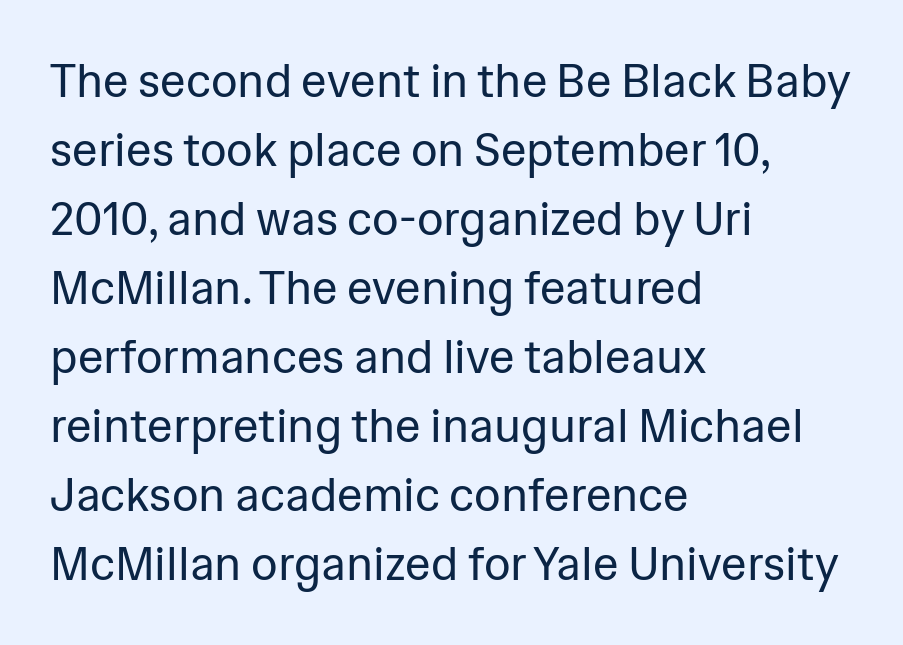
The image shows 46 px regular-weight sans-serif type, upright; set left-aligned, normal line spacing (1.5x), normal letter spacing, not underlined; low stroke contrast and a medium x-height.
